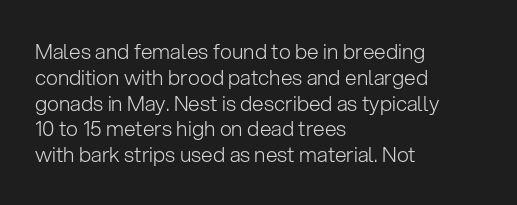
Q: Is the text bold? A: No.
Q: Is the text italic (slanted)? A: No, it is upright.
Q: Is the text underlined? A: No.
Q: How is the paragraph aligned? A: Left-aligned.
Q: Is the spacing between letters normal or unusually wide? A: Normal.
